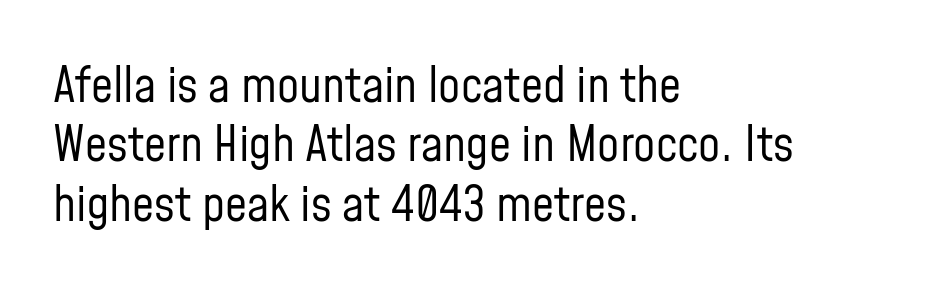
Q: Is the text bold? A: No.
Q: Is the text italic (slanted)? A: No, it is upright.
Q: Is the typeface a serif or a sans-serif typeface? A: Sans-serif.
Q: Is the text underlined? A: No.
Q: How is the paragraph aligned? A: Left-aligned.
Q: Is the spacing between letters normal or unusually wide? A: Normal.
Q: Width (condensed, normal, or wide)? A: Condensed.
Q: Stroke contrast? A: Low.
Q: x-height? A: Medium.
Q: Monospaced? A: No.
